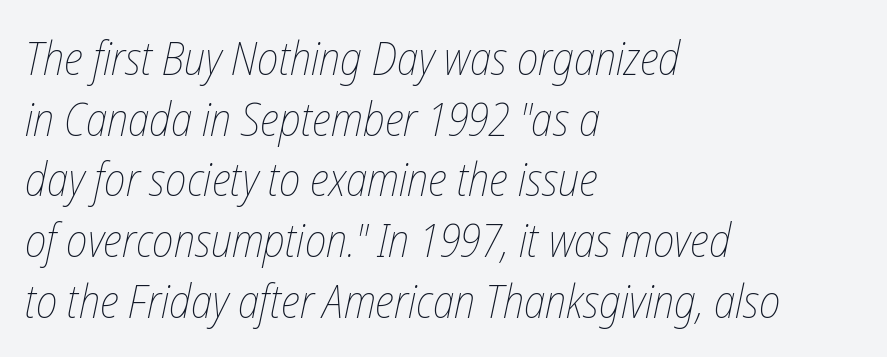
Q: Is the text bold? A: No.
Q: Is the text italic (slanted)? A: Yes, it leans right by about 12 degrees.
Q: Is the text underlined? A: No.
Q: How is the paragraph aligned? A: Left-aligned.
Q: Is the spacing between letters normal or unusually wide? A: Normal.
Q: Is the spacing between lines tight, normal or loose? A: Normal.
Q: Width (condensed, normal, or wide)? A: Condensed.
Q: Stroke contrast? A: Low.
Q: x-height? A: Medium.
Q: Monospaced? A: No.
